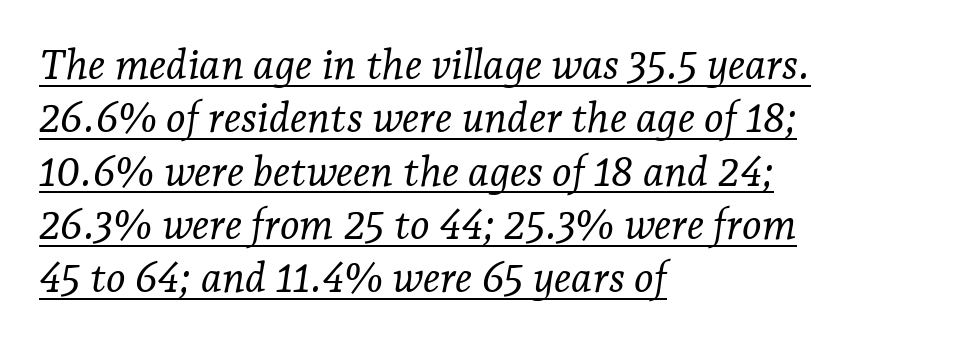
{"serif": "yes", "italic": "yes", "lean": "right", "slant_degrees": 7, "bold": "no", "weight": "light", "width": "normal", "stroke_contrast": "low", "x_height": "medium", "monospaced": "no", "underline": "yes", "align": "left", "line_spacing": "normal", "line_spacing_ratio": 1.27, "letter_spacing": "normal", "letter_spacing_em": 0.0, "glyph_px": 42}
